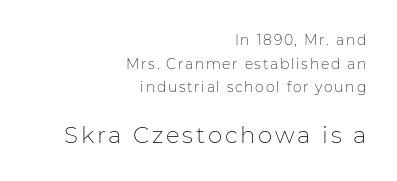
The image shows 23 px text type, upright; set right-aligned, normal line spacing (1.69x), not underlined; the second (bottom) block is 1.64x larger.
